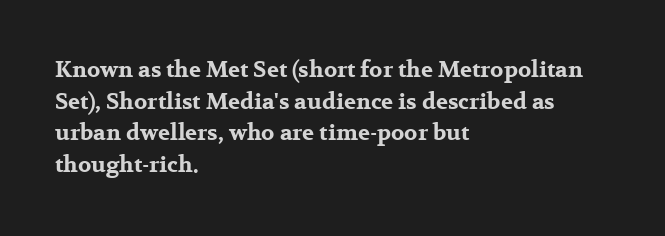
The image shows 22 px bold type, upright; set left-aligned, normal line spacing (1.44x), normal letter spacing, not underlined.
